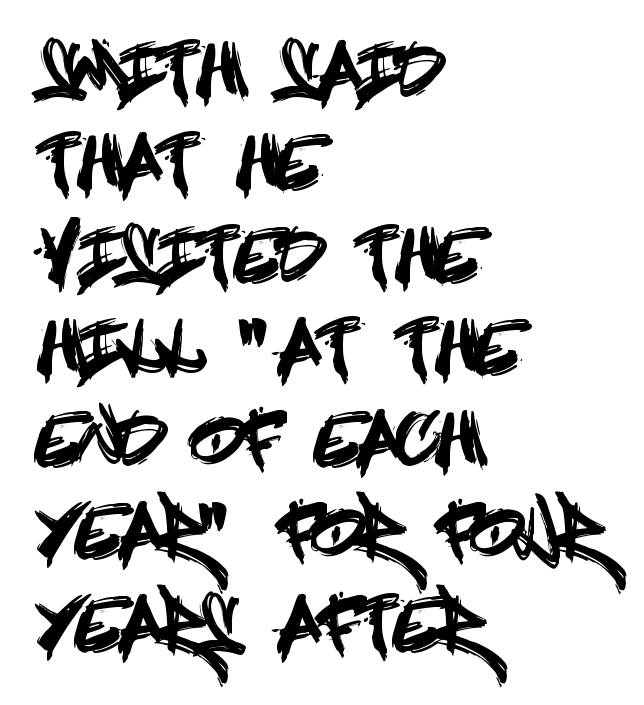
Q: Is the text italic (slanted)? A: Yes.
Q: Is the typeface a serif or a sans-serif typeface? A: Sans-serif.
Q: Is the text underlined? A: No.
Q: How is the paragraph aligned? A: Left-aligned.
Q: Is the spacing between letters normal or unusually wide? A: Normal.
Q: Is the spacing between lines tight, normal or loose? A: Normal.
Q: Width (condensed, normal, or wide)? A: Condensed.
Q: x-height? A: Large.
